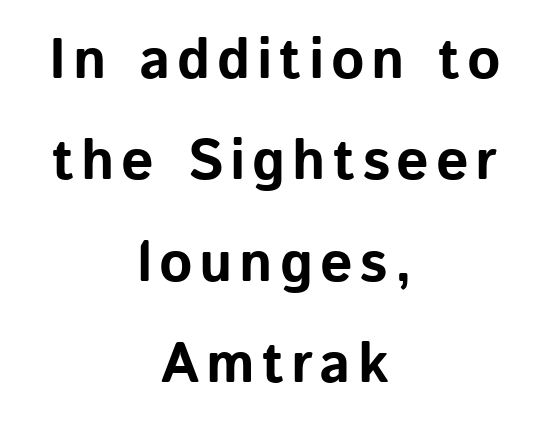
The image shows 57 px bold sans-serif type, upright; set centered, line spacing 1.78x, not underlined; low stroke contrast and a medium x-height.
